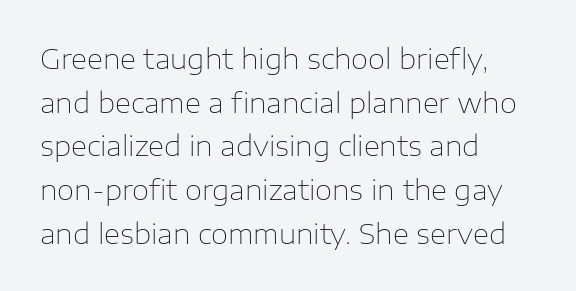
The image shows 28 px thin sans-serif type, upright; set left-aligned, normal line spacing (1.56x), normal letter spacing, not underlined; low stroke contrast and a medium x-height.
